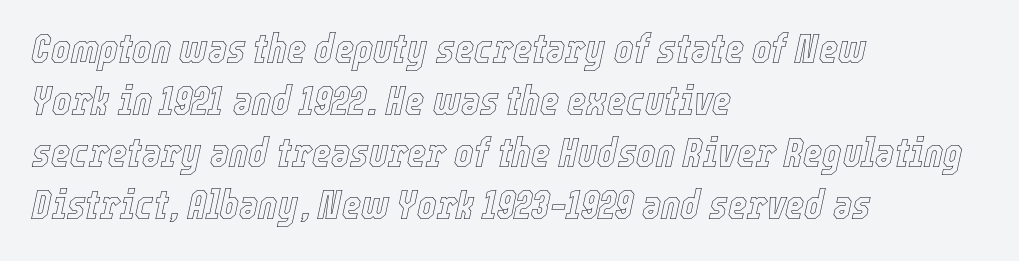
The image shows 41 px condensed type, italic (leaning right); set left-aligned, normal line spacing (1.27x), normal letter spacing, not underlined; a medium x-height.
